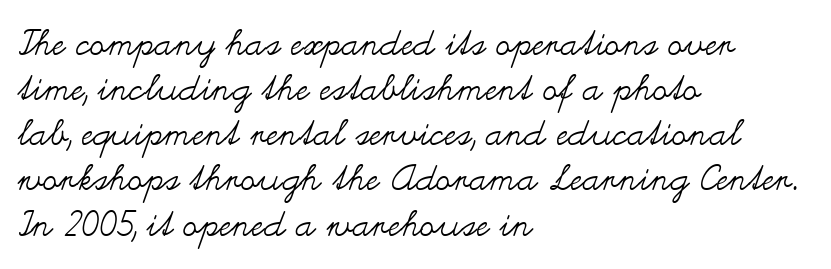
Regular leading. Weight: not bold — regular or lighter. Each letter keeps its own natural width here, so spacing adapts to shape.
